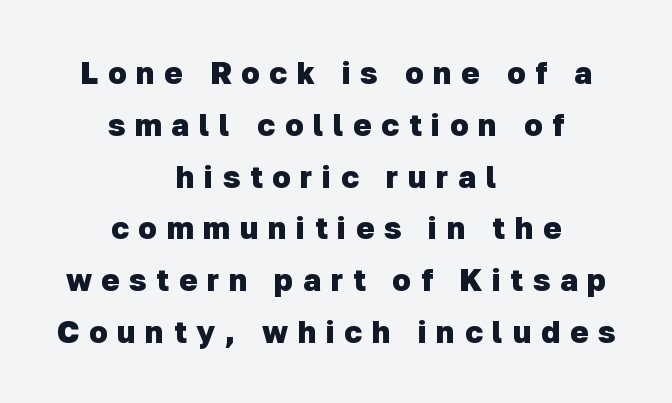
The face used here is rendered with a markedly widened letterfit. Grotesque or geometric, the face here clearly has no serifs. The area under the type is left untouched. The letters are bold, with thick, heavy strokes. Spacing verdict: proportional, widths tailored to each character. Compared with a flush-left layout, this one balances lines on the center instead.
